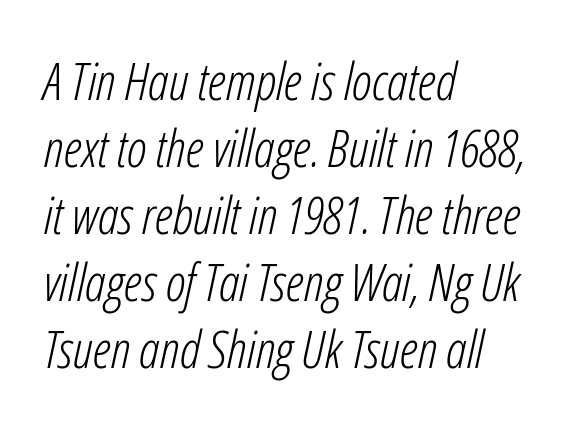
The image shows 52 px light, condensed type, italic (leaning right); set left-aligned, normal line spacing (1.29x), normal letter spacing, not underlined; low stroke contrast and a medium x-height.
